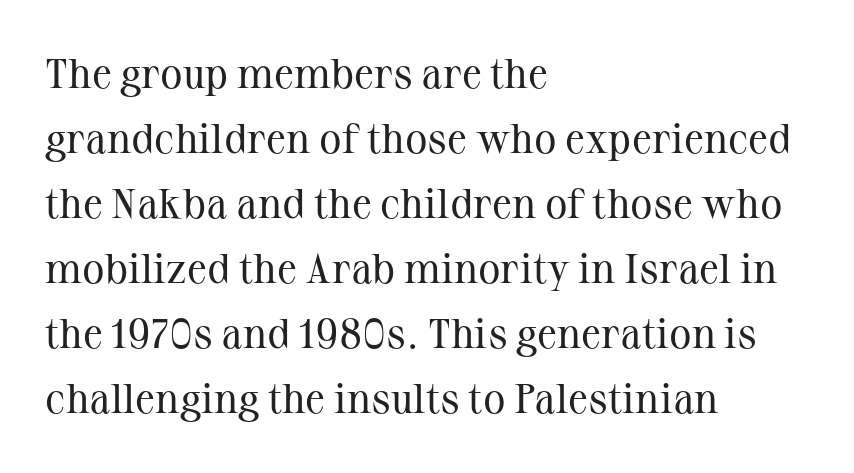
{"serif": "yes", "italic": "no", "bold": "no", "weight": "regular", "width": "normal", "stroke_contrast": "medium", "x_height": "medium", "monospaced": "no", "underline": "no", "align": "left", "line_spacing": "normal", "line_spacing_ratio": 1.55, "letter_spacing": "normal", "letter_spacing_em": 0.0, "glyph_px": 42}
